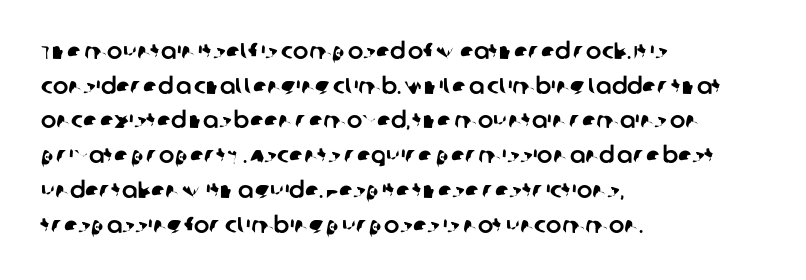
Inter-character spacing is left at the font's built-in metrics. The rendering uses a moderate line-height, typical for paragraphs. Plain, unruled lines of type. The typesetter chose a ragged-right arrangement here.
